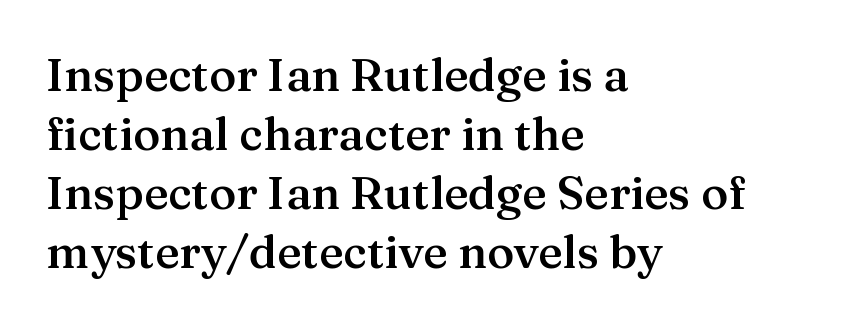
{"serif": "yes", "italic": "no", "bold": "semi", "weight": "semibold", "width": "normal", "stroke_contrast": "medium", "x_height": "medium", "monospaced": "no", "underline": "no", "align": "left", "line_spacing": "normal", "line_spacing_ratio": 1.28, "letter_spacing": "normal", "letter_spacing_em": 0.0, "glyph_px": 46}
